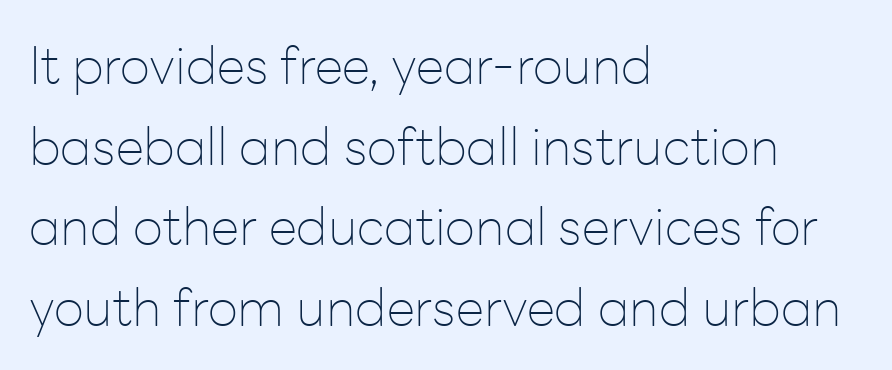
{"serif": "no", "italic": "no", "bold": "no", "weight": "thin", "width": "normal", "stroke_contrast": "low", "x_height": "medium", "monospaced": "no", "underline": "no", "align": "left", "line_spacing": "normal", "line_spacing_ratio": 1.55, "letter_spacing": "normal", "letter_spacing_em": 0.0, "glyph_px": 52}
